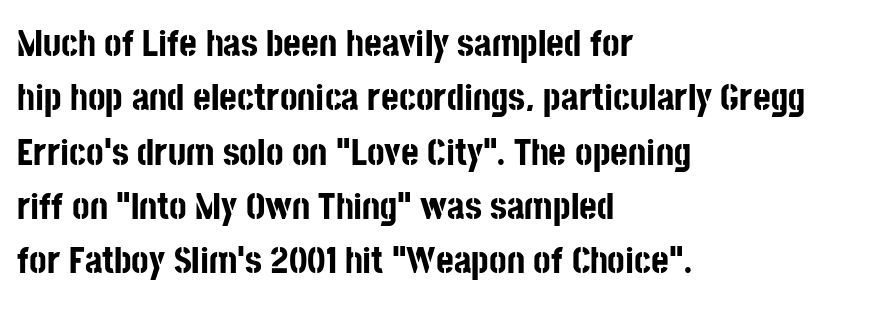
{"serif": "no", "italic": "no", "bold": "yes", "weight": "bold", "width": "condensed", "stroke_contrast": "low", "x_height": "large", "monospaced": "no", "underline": "no", "align": "left", "line_spacing": "normal", "line_spacing_ratio": 1.43, "letter_spacing": "normal", "letter_spacing_em": 0.0, "glyph_px": 38}
